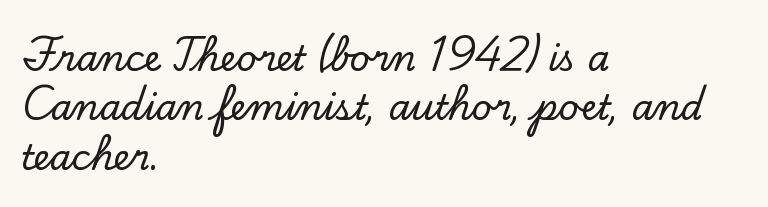
The image shows 35 px serif type; set left-aligned, normal line spacing (1.41x), normal letter spacing, not underlined; low stroke contrast and a small x-height.
